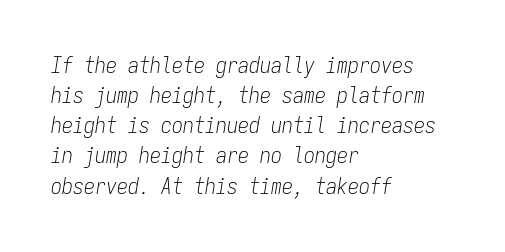
{"italic": "yes", "lean": "right", "slant_degrees": 9, "bold": "no", "underline": "no", "align": "left", "line_spacing": "normal", "line_spacing_ratio": 1.37, "letter_spacing": "normal", "letter_spacing_em": 0.0, "glyph_px": 22}
